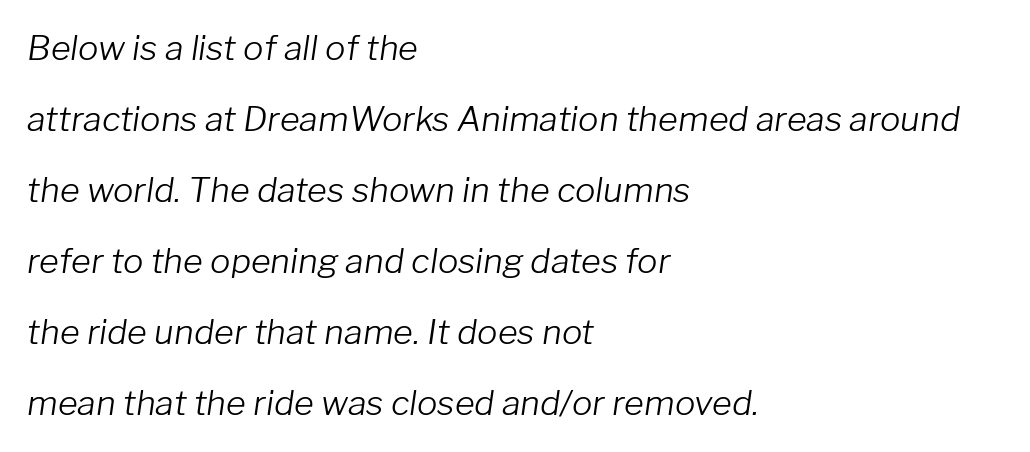
Q: Is the text bold? A: No.
Q: Is the text italic (slanted)? A: Yes, it leans right by about 8 degrees.
Q: Is the text underlined? A: No.
Q: How is the paragraph aligned? A: Left-aligned.
Q: Is the spacing between letters normal or unusually wide? A: Normal.
Q: Is the spacing between lines tight, normal or loose? A: Loose.
Q: Width (condensed, normal, or wide)? A: Normal.
Q: Stroke contrast? A: Low.
Q: x-height? A: Medium.
Q: Monospaced? A: No.
